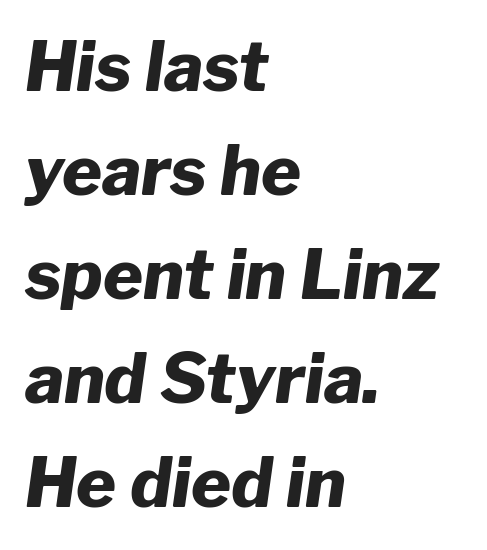
Q: Is the text bold? A: Yes.
Q: Is the text italic (slanted)? A: Yes, it leans right by about 8 degrees.
Q: Is the text underlined? A: No.
Q: How is the paragraph aligned? A: Left-aligned.
Q: Is the spacing between letters normal or unusually wide? A: Normal.
Q: Is the spacing between lines tight, normal or loose? A: Normal.
Q: Width (condensed, normal, or wide)? A: Normal.
Q: Stroke contrast? A: Low.
Q: x-height? A: Medium.
Q: Monospaced? A: No.
